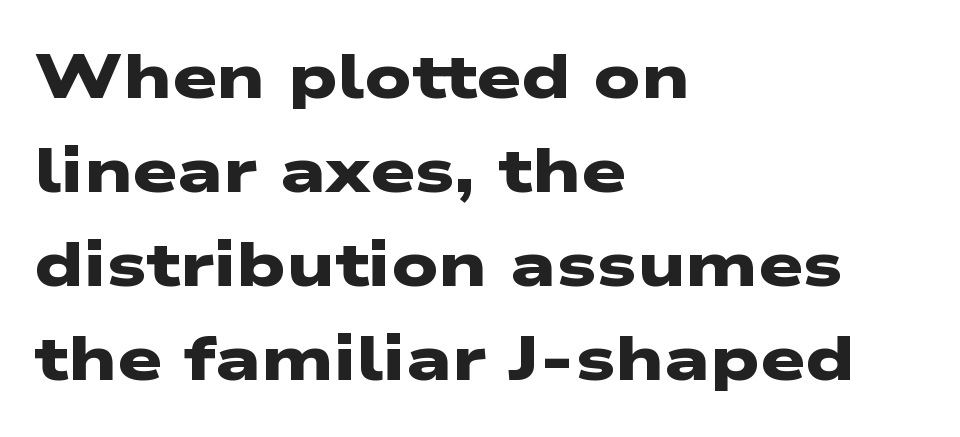
The image shows 63 px heavy, wide sans-serif type; set left-aligned, normal line spacing (1.49x), normal letter spacing, not underlined; low stroke contrast and a medium x-height.
